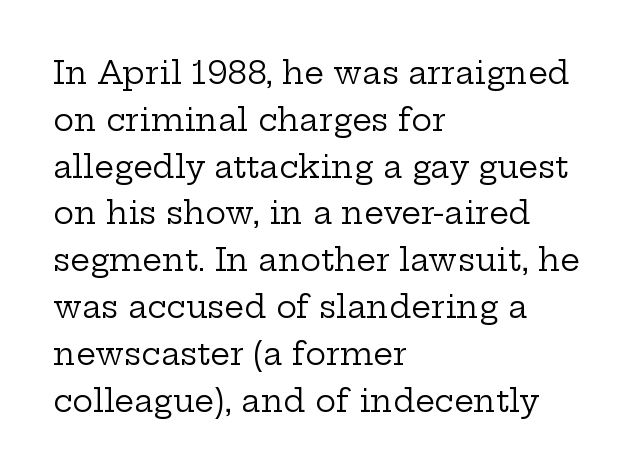
Type without underlining. Typeset ragged right — the left edge is the straight one. The weight would be labelled regular, book, light, or lighter still. Baseline-to-baseline distance is the conventional proportion of letter height. Examine the stroke ends and you'll spot serifs. Quick note: not italic, upright.
